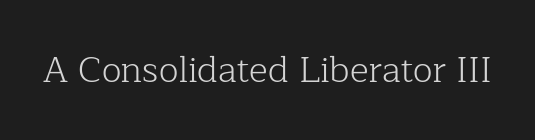
{"serif": "yes", "italic": "no", "bold": "no", "weight": "light", "width": "normal", "stroke_contrast": "low", "x_height": "medium", "monospaced": "no", "underline": "no", "letter_spacing": "normal", "letter_spacing_em": 0.0, "glyph_px": 36}
